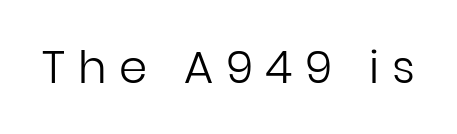
Q: Is the text bold? A: No.
Q: Is the text italic (slanted)? A: No, it is upright.
Q: Is the typeface a serif or a sans-serif typeface? A: Sans-serif.
Q: Is the text underlined? A: No.
Q: Is the spacing between letters normal or unusually wide? A: Unusually wide.
Q: Width (condensed, normal, or wide)? A: Normal.
Q: Stroke contrast? A: Low.
Q: x-height? A: Medium.
Q: Monospaced? A: No.
